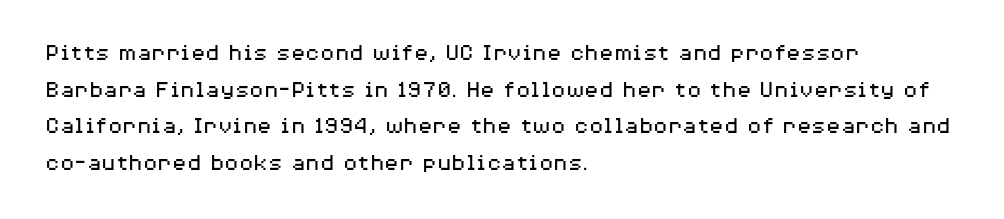
{"italic": "no", "bold": "no", "underline": "no", "align": "left", "line_spacing": "normal", "line_spacing_ratio": 1.53, "letter_spacing": "normal", "letter_spacing_em": 0.0, "glyph_px": 24}
